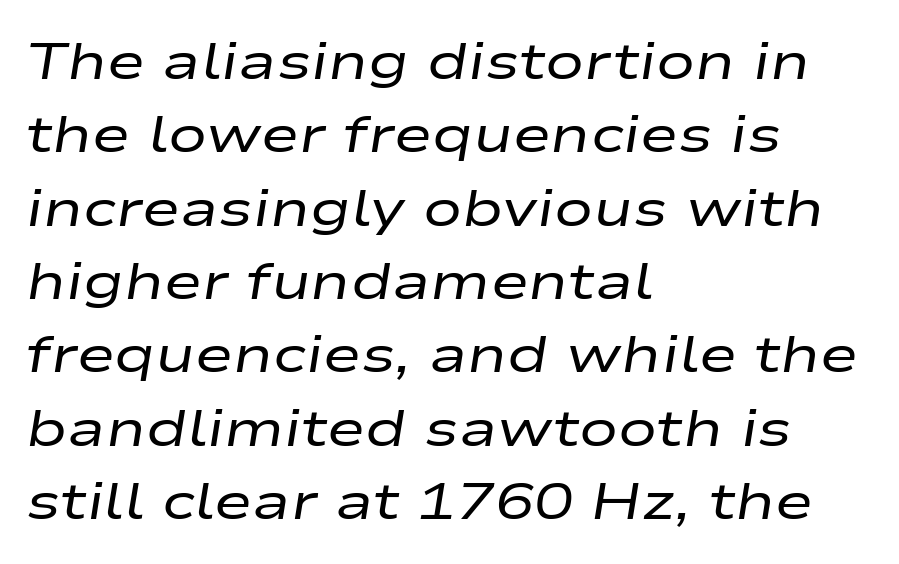
Q: Is the text bold? A: No.
Q: Is the text italic (slanted)? A: Yes, it leans right by about 9 degrees.
Q: Is the text underlined? A: No.
Q: How is the paragraph aligned? A: Left-aligned.
Q: Is the spacing between letters normal or unusually wide? A: Normal.
Q: Is the spacing between lines tight, normal or loose? A: Normal.
Q: Width (condensed, normal, or wide)? A: Wide.
Q: Stroke contrast? A: Low.
Q: x-height? A: Medium.
Q: Monospaced? A: No.
